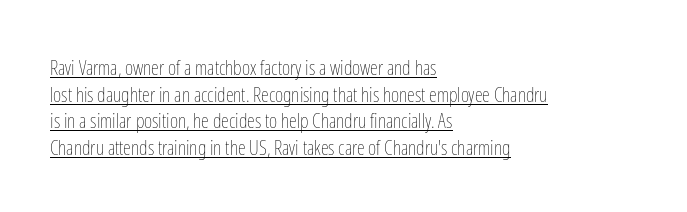
Q: Is the text bold? A: No.
Q: Is the text italic (slanted)? A: No, it is upright.
Q: Is the text underlined? A: Yes.
Q: How is the paragraph aligned? A: Left-aligned.
Q: Is the spacing between letters normal or unusually wide? A: Normal.
Q: Is the spacing between lines tight, normal or loose? A: Normal.
